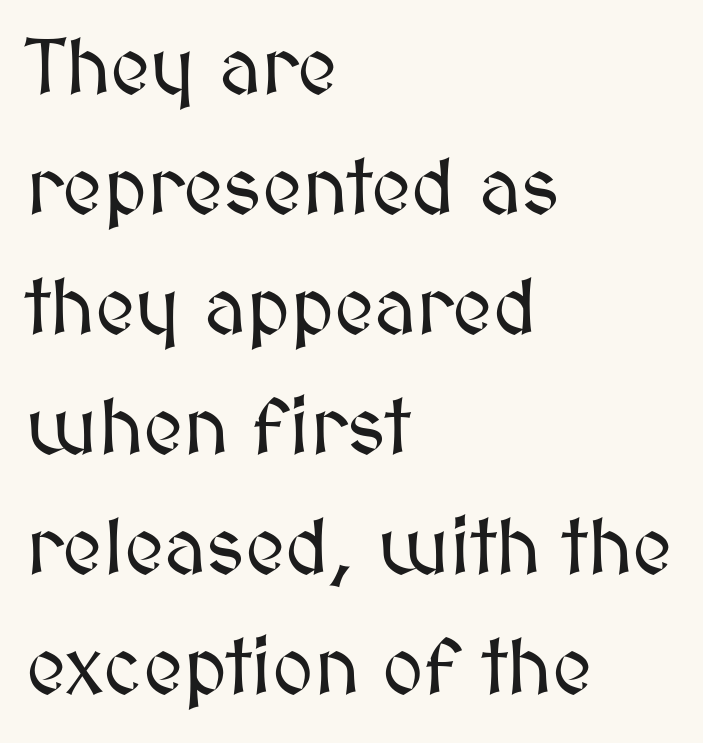
Note the varied advance widths — an 'i' is clearly narrower than an 'm'. A typesetter would call this zero additional tracking. Caption: multi-line text, flush left, ragged right. The gap between lines stays unmarked. Notice how the stems are strictly vertical — no italics here. Leading matches the norm, producing a regular column.
